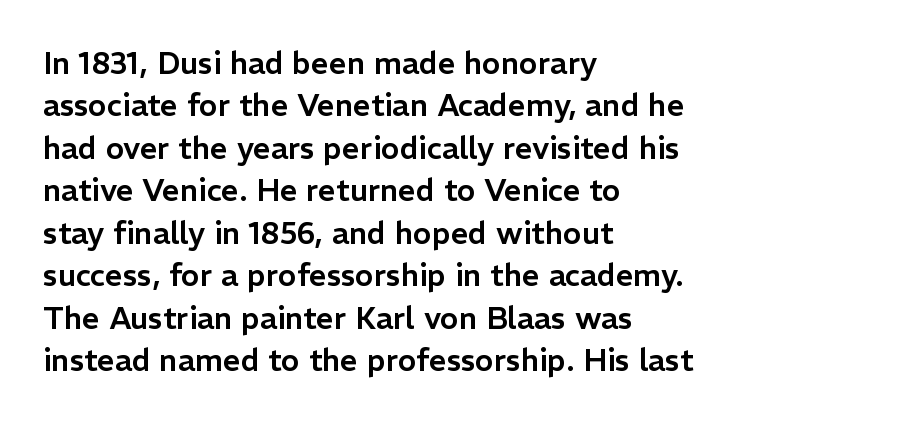
The image shows 31 px sans-serif type, upright; set left-aligned, normal line spacing (1.37x), normal letter spacing, not underlined; low stroke contrast and a medium x-height.
